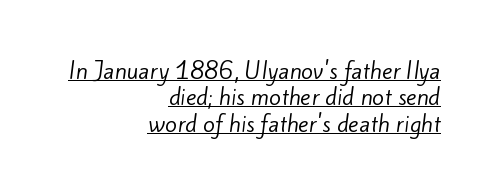
Q: Is the text bold? A: No.
Q: Is the text underlined? A: Yes.
Q: How is the paragraph aligned? A: Right-aligned.
Q: Is the spacing between letters normal or unusually wide? A: Normal.
